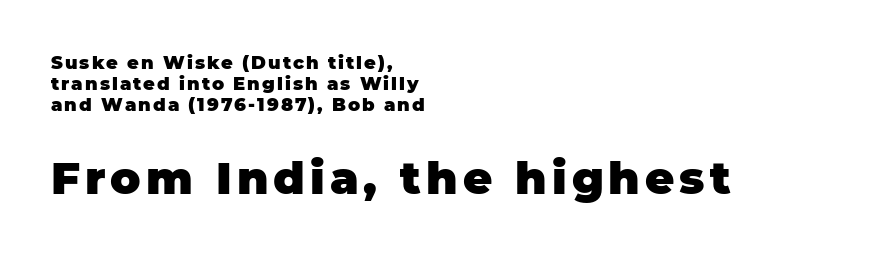
These words are printed bold, with thick strokes throughout. Unlike italic type, these characters show no tilt at all. Is this a sans? Yes — the strokes have no serifs. Reading down the block, your eye returns to a fixed left position each line. The passage shown is typed in a proportional face where columns would drift.
